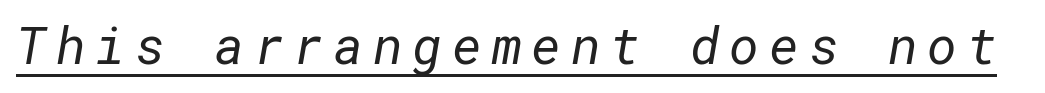
Weight: in the light-to-regular range. Letterform terminals end flat and unadorned throughout the passage. Is there an underline? Yes — a line sits under the letters.
